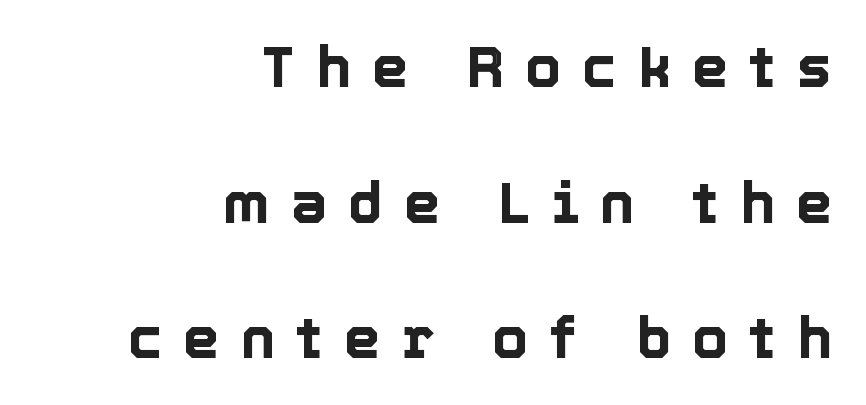
Spacing verdict: proportional, widths tailored to each character. Each line ends at the same right margin while the left side varies. The specimen reads as upright at a glance. Students, note that the glyphs here are deliberately spaced far apart. Compared with typical paragraphs, the rows here are farther apart. The glyphs are unaccompanied by any horizontal stroke below them.
